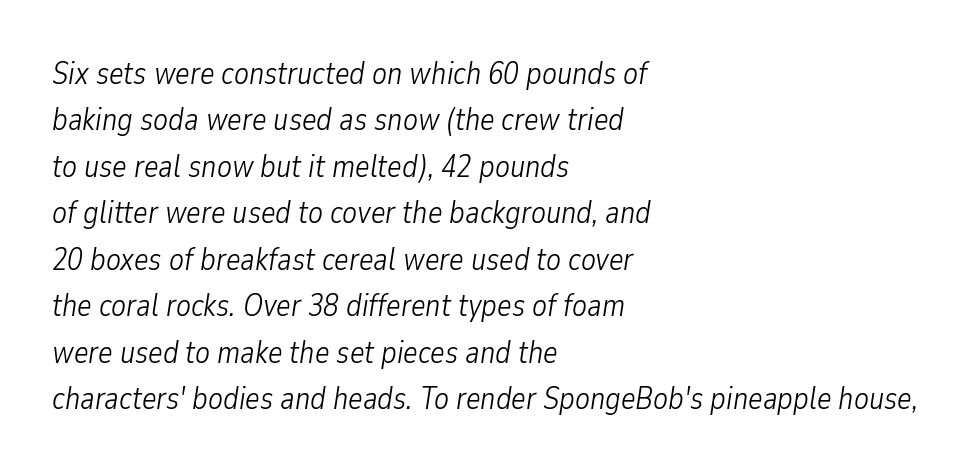
Unmarked baselines from the first word to the last. Looks like regular typesetting: each glyph gets only the width it needs. No extra tracking has been applied to these lines. This rendering uses left alignment, leaving the right contour irregular.
